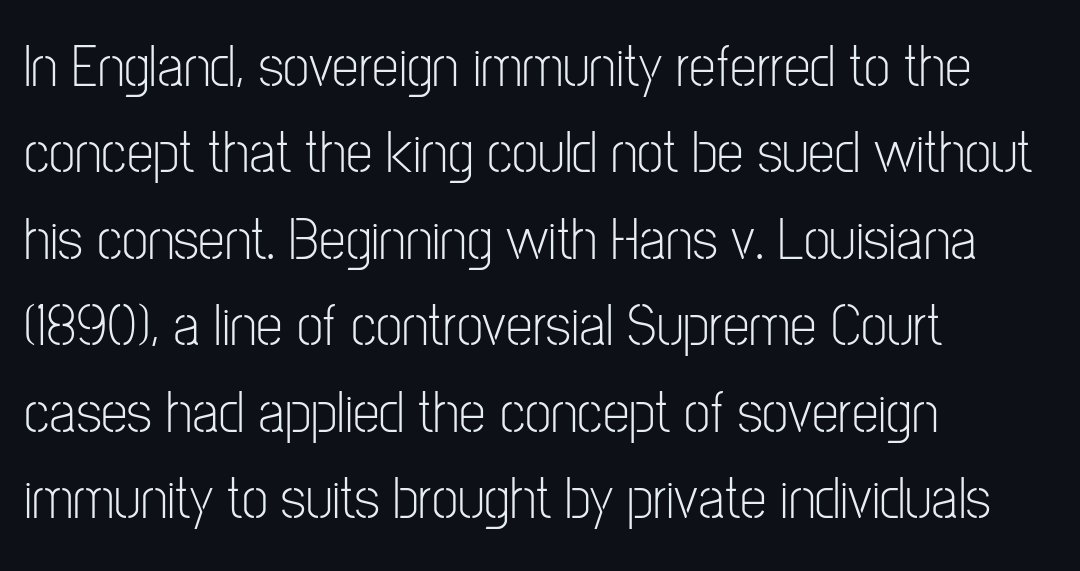
Q: Is the text bold? A: No.
Q: Is the text italic (slanted)? A: No, it is upright.
Q: Is the typeface a serif or a sans-serif typeface? A: Sans-serif.
Q: Is the text underlined? A: No.
Q: How is the paragraph aligned? A: Left-aligned.
Q: Is the spacing between letters normal or unusually wide? A: Normal.
Q: Is the spacing between lines tight, normal or loose? A: Normal.
Q: Width (condensed, normal, or wide)? A: Condensed.
Q: Stroke contrast? A: Low.
Q: x-height? A: Medium.
Q: Monospaced? A: No.
